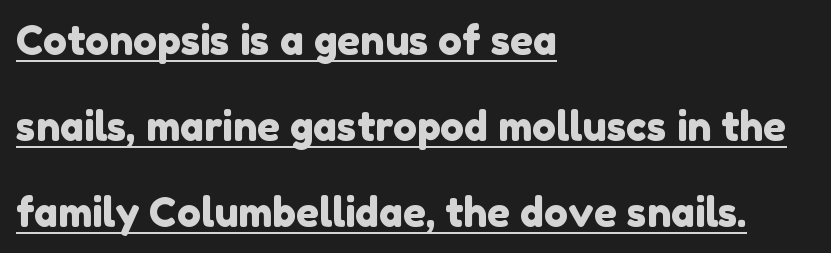
Q: Is the typeface a serif or a sans-serif typeface? A: Sans-serif.
Q: Is the text underlined? A: Yes.
Q: How is the paragraph aligned? A: Left-aligned.
Q: Is the spacing between letters normal or unusually wide? A: Normal.
Q: Is the spacing between lines tight, normal or loose? A: Loose.
Q: Width (condensed, normal, or wide)? A: Normal.
Q: Stroke contrast? A: Low.
Q: x-height? A: Medium.
Q: Monospaced? A: No.
